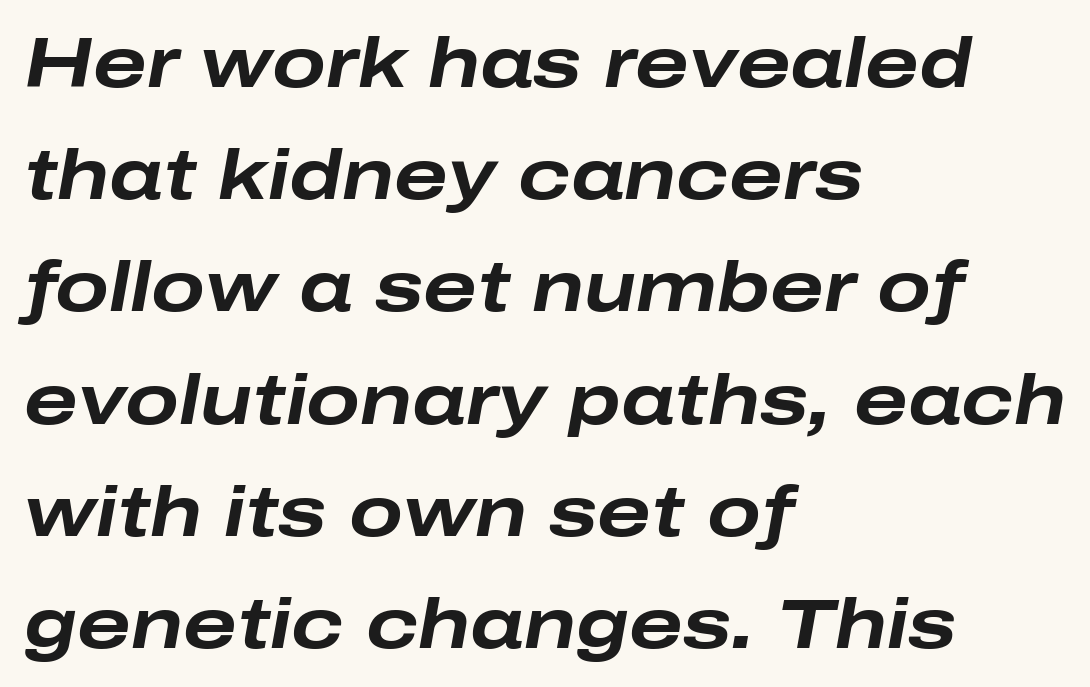
Q: Is the text bold? A: Yes.
Q: Is the text italic (slanted)? A: Yes, it leans right by about 10 degrees.
Q: Is the text underlined? A: No.
Q: How is the paragraph aligned? A: Left-aligned.
Q: Is the spacing between letters normal or unusually wide? A: Normal.
Q: Is the spacing between lines tight, normal or loose? A: Normal.
Q: Width (condensed, normal, or wide)? A: Wide.
Q: Stroke contrast? A: Low.
Q: x-height? A: Medium.
Q: Monospaced? A: No.
